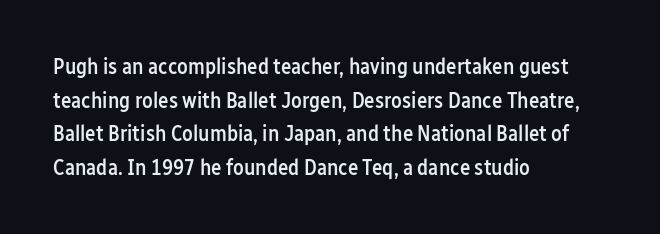
{"italic": "no", "bold": "semi", "underline": "no", "align": "left", "line_spacing": "normal", "line_spacing_ratio": 1.53, "letter_spacing": "normal", "letter_spacing_em": 0.0, "glyph_px": 22}
